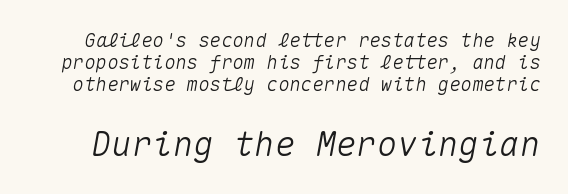
{"italic": "yes", "lean": "right", "slant_degrees": 10, "width": "normal", "stroke_contrast": "medium", "x_height": "medium", "monospaced": "yes", "underline": "no", "line_spacing_ratio": 1.17, "letter_spacing": "normal", "letter_spacing_em": 0.0, "larger_block": "second", "size_ratio": 1.79, "glyph_px": 34}
